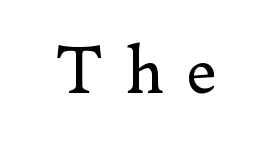
Q: Is the text bold? A: No.
Q: Is the text italic (slanted)? A: No, it is upright.
Q: Is the typeface a serif or a sans-serif typeface? A: Serif.
Q: Is the text underlined? A: No.
Q: Is the spacing between letters normal or unusually wide? A: Unusually wide.
Q: Width (condensed, normal, or wide)? A: Normal.
Q: Stroke contrast? A: Low.
Q: x-height? A: Small.
Q: Monospaced? A: No.
